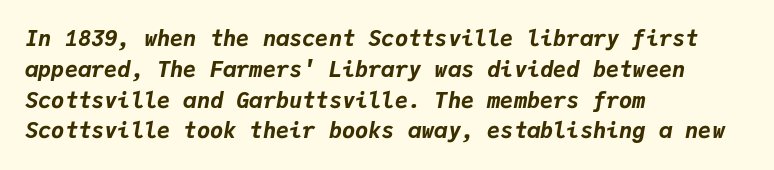
{"italic": "yes", "lean": "right", "slant_degrees": 9, "bold": "yes", "underline": "no", "align": "left", "line_spacing": "normal", "line_spacing_ratio": 1.4, "letter_spacing": "normal", "letter_spacing_em": 0.0, "glyph_px": 22}
